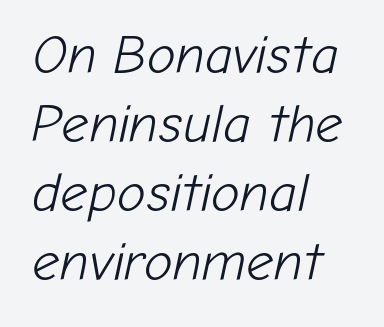
The image shows 54 px light type, italic (leaning right); set left-aligned, normal line spacing (1.28x), normal letter spacing, not underlined; low stroke contrast and a medium x-height.
